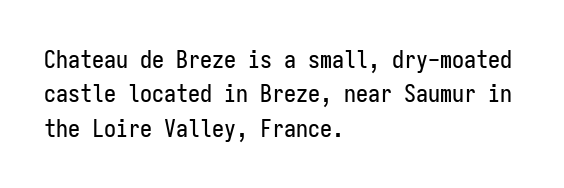
The rows are spaced the way most documents space them. Italic: no, the glyphs are upright roman. Reading down the block, your eye returns to a fixed left position each line. The words here are not underlined. Nothing unusual about the tracking: characters are spaced as the font intends.
